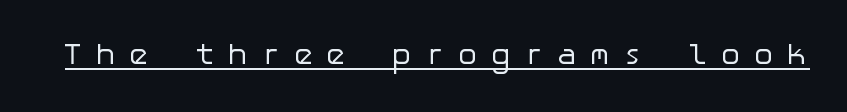
The image shows 30 px regular-weight sans-serif type, upright; set unusually wide letter spacing (+0.43 em), underlined; low stroke contrast and a medium x-height.
